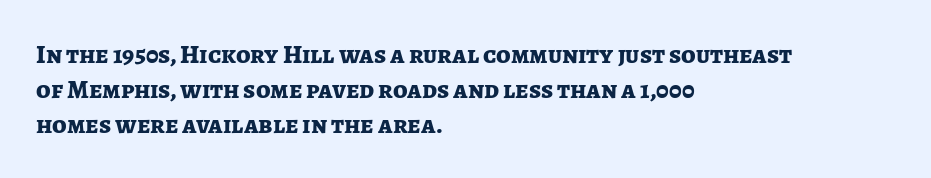
The baseline area is clear. The lines in this sample share a left origin and differ only in where they stop. The type is set solid horizontally, with unmodified tracking. Compared with typical paragraphs, the rows here are spaced about the same. Thick stems and heavy bowls — unmistakably bold. Ascenders rise straight up at ninety degrees.
